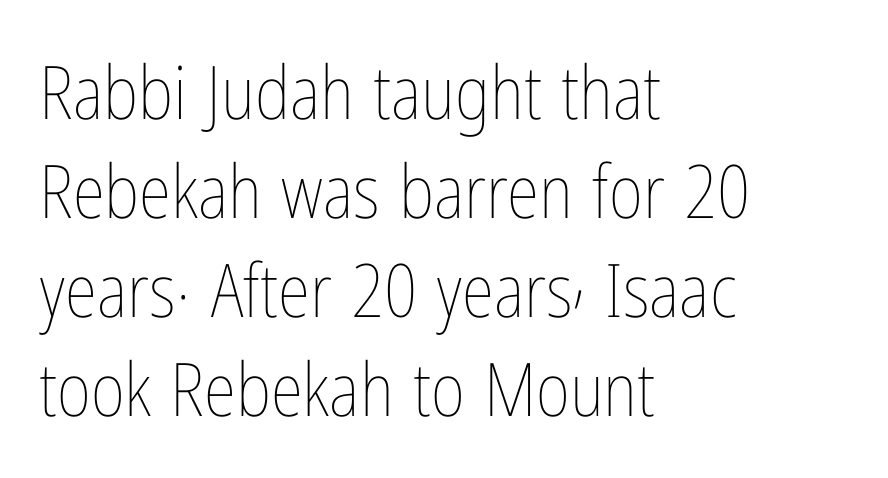
Nobody touched the tracking dial on this one. Line beginnings align vertically; line endings do not. Letters rest on an invisible, unmarked baseline. The lettering holds an erect, upright posture throughout. Interline gaps are of average width in this sample. The letters advance in unequal steps, a hallmark of proportional type.
